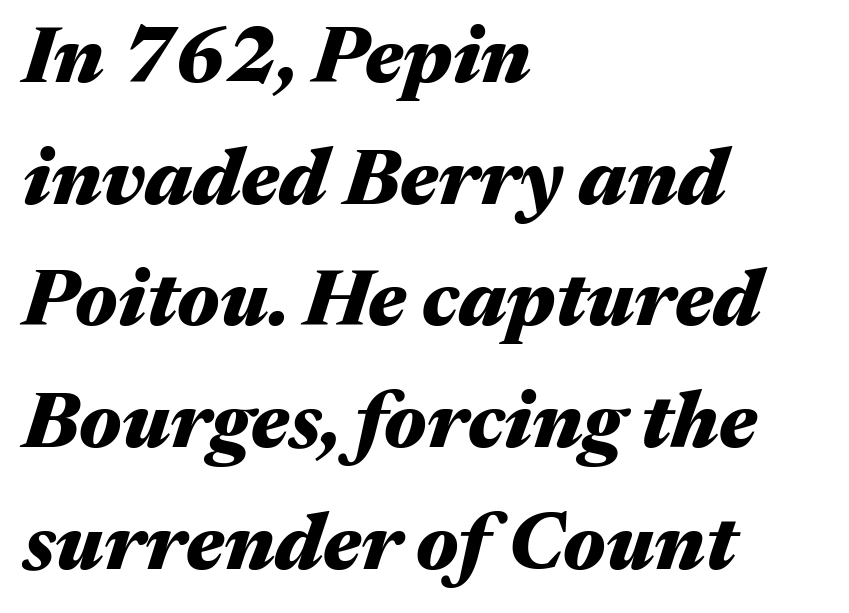
{"italic": "yes", "lean": "right", "slant_degrees": 17, "bold": "yes", "weight": "heavy", "width": "wide", "stroke_contrast": "medium", "x_height": "medium", "monospaced": "no", "underline": "no", "align": "left", "line_spacing": "normal", "line_spacing_ratio": 1.54, "letter_spacing": "normal", "letter_spacing_em": 0.0, "glyph_px": 79}
